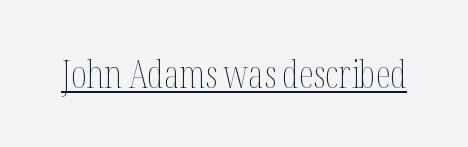
Q: Is the text bold? A: No.
Q: Is the text italic (slanted)? A: No, it is upright.
Q: Is the text underlined? A: Yes.
Q: Is the spacing between letters normal or unusually wide? A: Normal.
Q: Width (condensed, normal, or wide)? A: Condensed.
Q: Stroke contrast? A: Medium.
Q: x-height? A: Medium.
Q: Monospaced? A: No.
